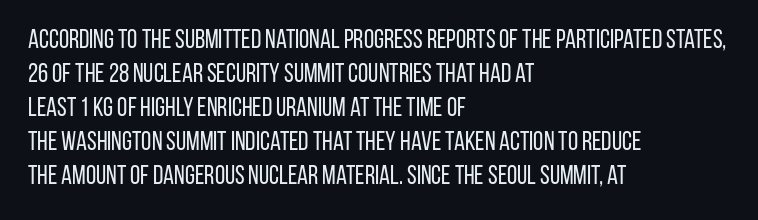
Q: Is the text bold? A: No.
Q: Is the text italic (slanted)? A: No, it is upright.
Q: Is the text underlined? A: No.
Q: How is the paragraph aligned? A: Left-aligned.
Q: Is the spacing between letters normal or unusually wide? A: Normal.
Q: Is the spacing between lines tight, normal or loose? A: Normal.
